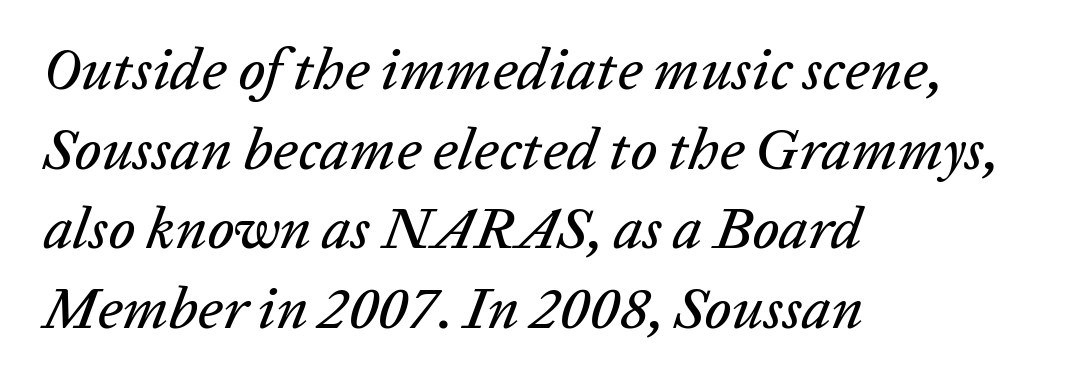
The image shows 59 px text type, italic (leaning right); set left-aligned, normal line spacing (1.35x), normal letter spacing, not underlined; low stroke contrast and a medium x-height.
